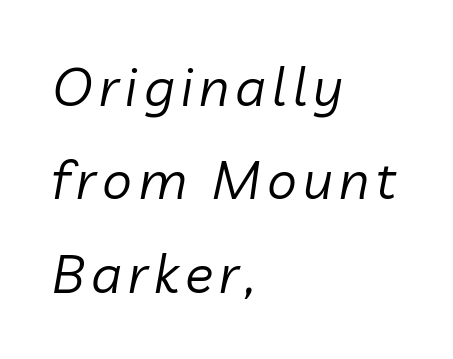
Character widths vary here, with narrow letters taking less room than wide ones. This rendering uses left alignment, leaving the right contour irregular. Words float on clear page, feet unadorned. The typography opts for an oblique posture over an upright one.
